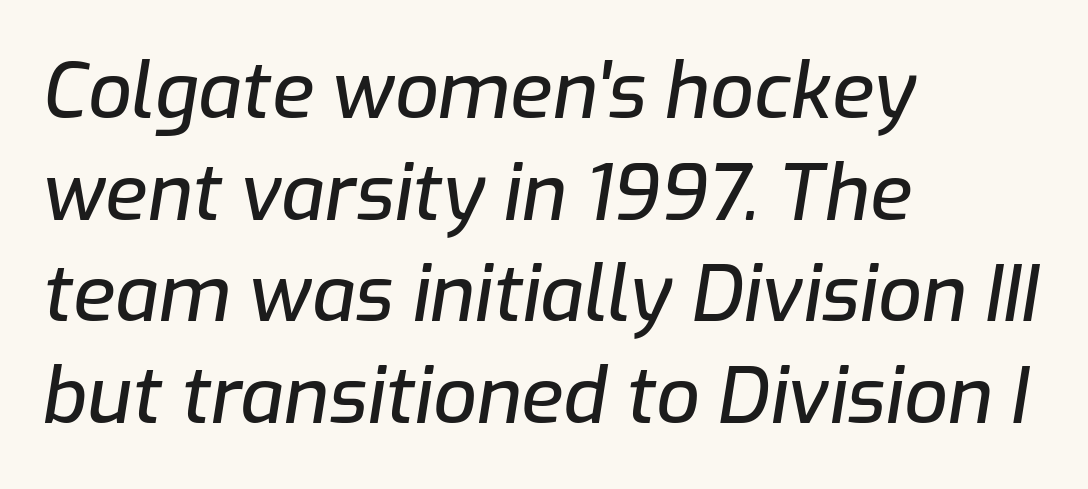
Varying glyph widths throughout — classic text-font behaviour. Standard letterfit; no display-style spreading of the glyphs. Caption: multi-line text, flush left, ragged right. Whoever set this chose a conventional vertical rhythm. Plain, unruled lines of type. This is oblique type, the kind used for emphasis or titles.
